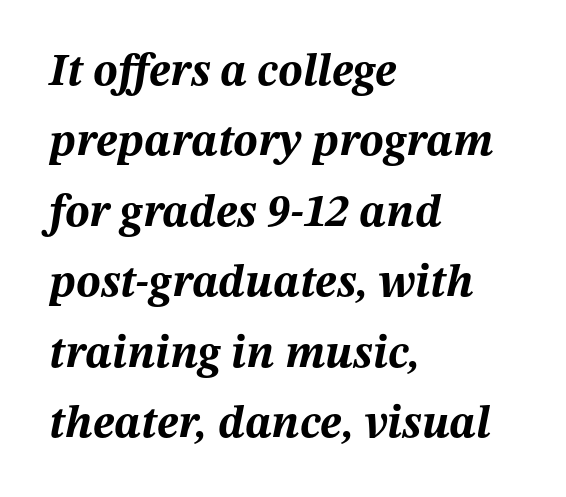
Q: Is the text bold? A: Yes.
Q: Is the text italic (slanted)? A: Yes, it leans right by about 12 degrees.
Q: Is the text underlined? A: No.
Q: How is the paragraph aligned? A: Left-aligned.
Q: Is the spacing between letters normal or unusually wide? A: Normal.
Q: Is the spacing between lines tight, normal or loose? A: Normal.
Q: Width (condensed, normal, or wide)? A: Normal.
Q: Stroke contrast? A: Medium.
Q: x-height? A: Medium.
Q: Monospaced? A: No.
